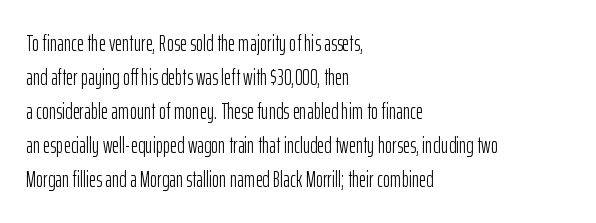
{"italic": "no", "bold": "no", "underline": "no", "align": "left", "line_spacing": "normal", "line_spacing_ratio": 1.54, "letter_spacing": "normal", "letter_spacing_em": 0.0, "glyph_px": 22}
